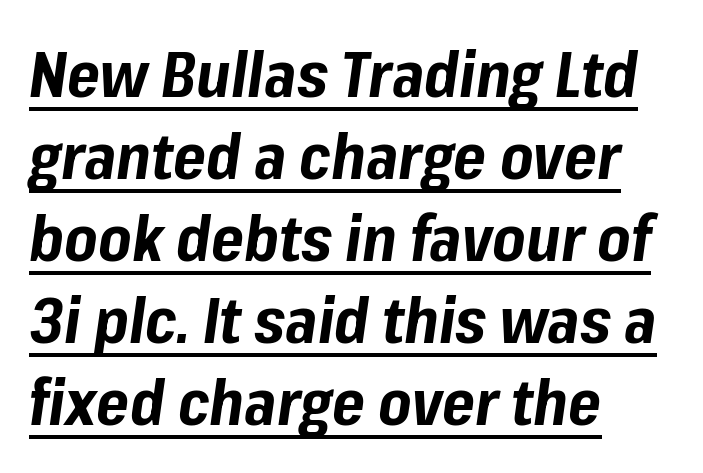
Q: Is the text bold? A: Yes.
Q: Is the text italic (slanted)? A: Yes, it leans right by about 8 degrees.
Q: Is the text underlined? A: Yes.
Q: How is the paragraph aligned? A: Left-aligned.
Q: Is the spacing between letters normal or unusually wide? A: Normal.
Q: Is the spacing between lines tight, normal or loose? A: Normal.
Q: Width (condensed, normal, or wide)? A: Normal.
Q: Stroke contrast? A: Low.
Q: x-height? A: Medium.
Q: Monospaced? A: No.
